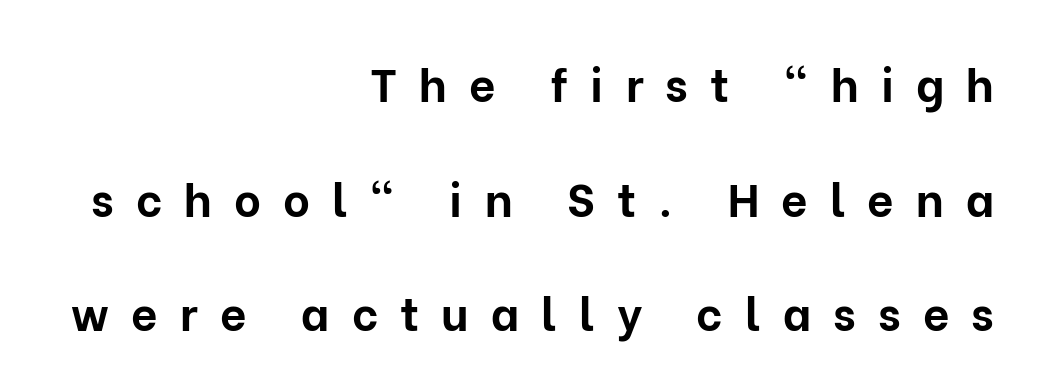
{"serif": "no", "italic": "no", "bold": "yes", "weight": "bold", "width": "normal", "stroke_contrast": "low", "x_height": "medium", "monospaced": "no", "underline": "no", "align": "right", "line_spacing": "loose", "line_spacing_ratio": 2.49, "letter_spacing": "wide", "letter_spacing_em": 0.48, "glyph_px": 46}
